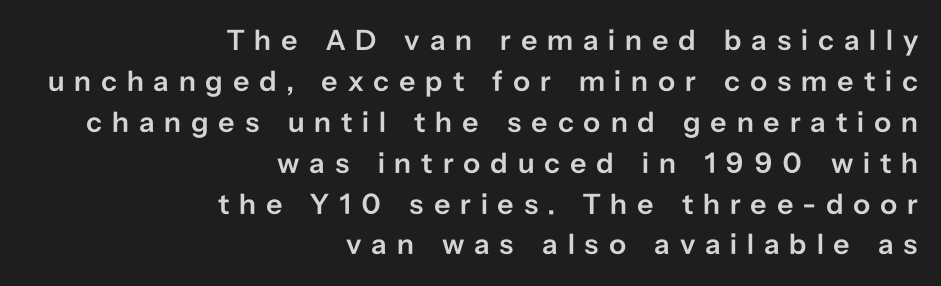
{"serif": "no", "italic": "no", "bold": "semi", "weight": "semibold", "width": "normal", "stroke_contrast": "low", "x_height": "medium", "monospaced": "no", "underline": "no", "align": "right", "line_spacing": "normal", "line_spacing_ratio": 1.41, "letter_spacing": "wide", "letter_spacing_em": 0.34, "glyph_px": 29}
